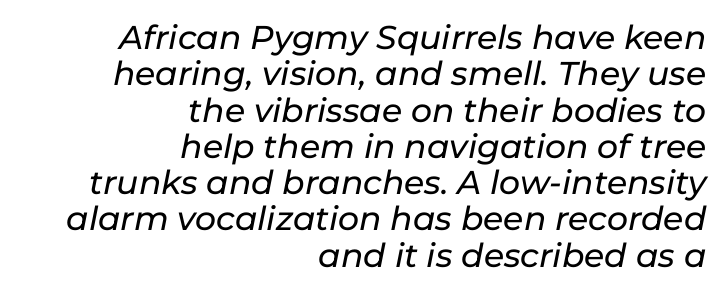
The rendering uses natural spacing where letterforms have individual widths. Glance below the letters and you will spot only blank space. Successive baselines arrive quickly, one right under another. Every character sits at an angle, as italics do.
